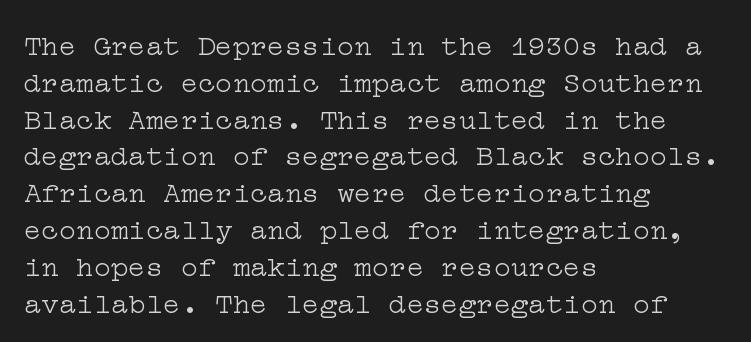
I'd call this a serif setting — the letters wear small feet. Quick note: interline space is typical. Nothing heavy about these letters — not bold at all. Lines of text with bare space underneath. The lines are quadded left.
